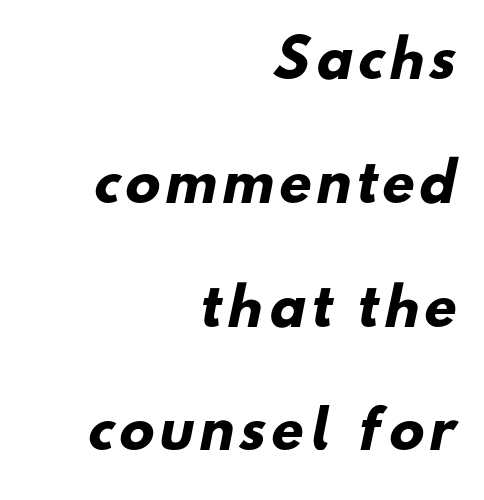
Q: Is the text bold? A: Yes.
Q: Is the typeface a serif or a sans-serif typeface? A: Sans-serif.
Q: Is the text underlined? A: No.
Q: How is the paragraph aligned? A: Right-aligned.
Q: Is the spacing between lines tight, normal or loose? A: Loose.
Q: Width (condensed, normal, or wide)? A: Normal.
Q: Stroke contrast? A: Low.
Q: x-height? A: Small.
Q: Monospaced? A: No.
